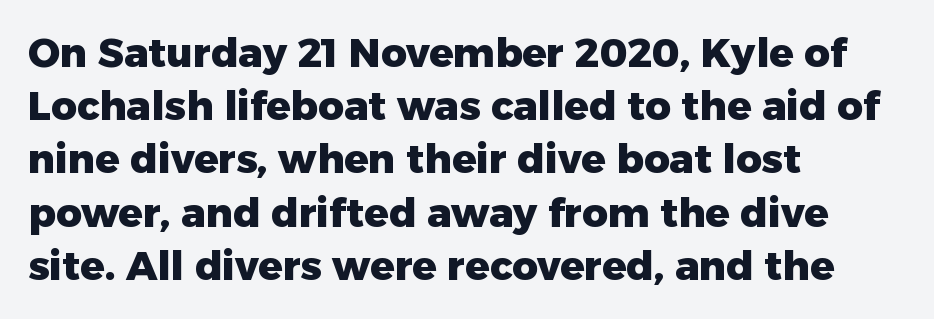
Q: Is the text bold? A: Yes.
Q: Is the text italic (slanted)? A: No, it is upright.
Q: Is the typeface a serif or a sans-serif typeface? A: Sans-serif.
Q: Is the text underlined? A: No.
Q: How is the paragraph aligned? A: Left-aligned.
Q: Is the spacing between letters normal or unusually wide? A: Normal.
Q: Is the spacing between lines tight, normal or loose? A: Normal.
Q: Width (condensed, normal, or wide)? A: Normal.
Q: Stroke contrast? A: Low.
Q: x-height? A: Medium.
Q: Monospaced? A: No.
